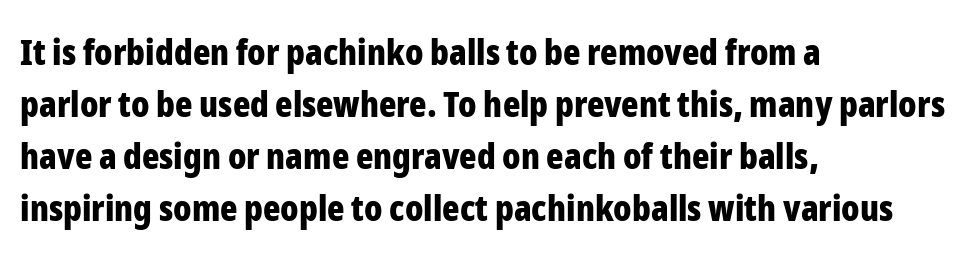
Q: Is the text bold? A: Yes.
Q: Is the text italic (slanted)? A: No, it is upright.
Q: Is the typeface a serif or a sans-serif typeface? A: Sans-serif.
Q: Is the text underlined? A: No.
Q: How is the paragraph aligned? A: Left-aligned.
Q: Is the spacing between letters normal or unusually wide? A: Normal.
Q: Is the spacing between lines tight, normal or loose? A: Normal.
Q: Width (condensed, normal, or wide)? A: Condensed.
Q: Stroke contrast? A: Low.
Q: x-height? A: Medium.
Q: Monospaced? A: No.
